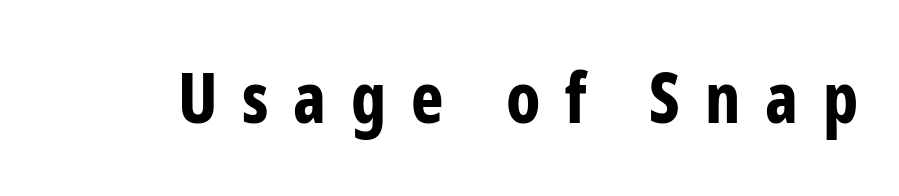
The image shows 69 px bold, condensed sans-serif type, upright; set unusually wide letter spacing (+0.36 em), not underlined; low stroke contrast and a medium x-height.
